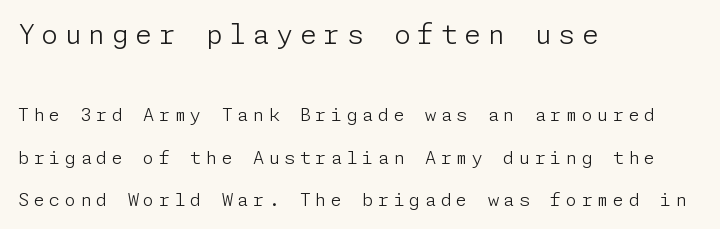
Q: Is the text bold? A: No.
Q: Is the text italic (slanted)? A: No, it is upright.
Q: Is the text underlined? A: No.
Q: How is the paragraph aligned? A: Left-aligned.
Q: Is the spacing between letters normal or unusually wide? A: Unusually wide.
Q: Is the spacing between lines tight, normal or loose? A: Loose.
Q: Which block of text is set in a larger size, the first (top) or the second (bottom)? A: The first (top) one.
